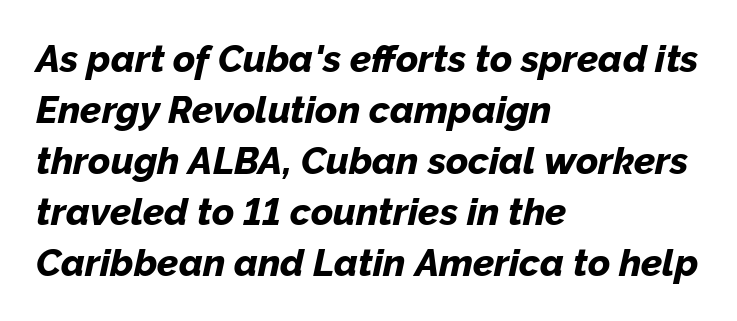
Q: Is the text bold? A: Yes.
Q: Is the text italic (slanted)? A: Yes, it leans right by about 12 degrees.
Q: Is the text underlined? A: No.
Q: How is the paragraph aligned? A: Left-aligned.
Q: Is the spacing between letters normal or unusually wide? A: Normal.
Q: Is the spacing between lines tight, normal or loose? A: Normal.
Q: Width (condensed, normal, or wide)? A: Normal.
Q: Stroke contrast? A: Low.
Q: x-height? A: Medium.
Q: Monospaced? A: No.
